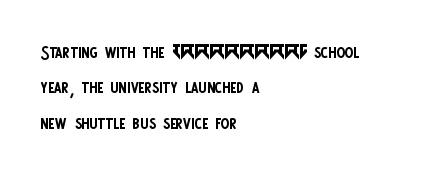
The image shows 25 px text type, upright; set left-aligned, normal line spacing (1.42x), normal letter spacing, not underlined.
